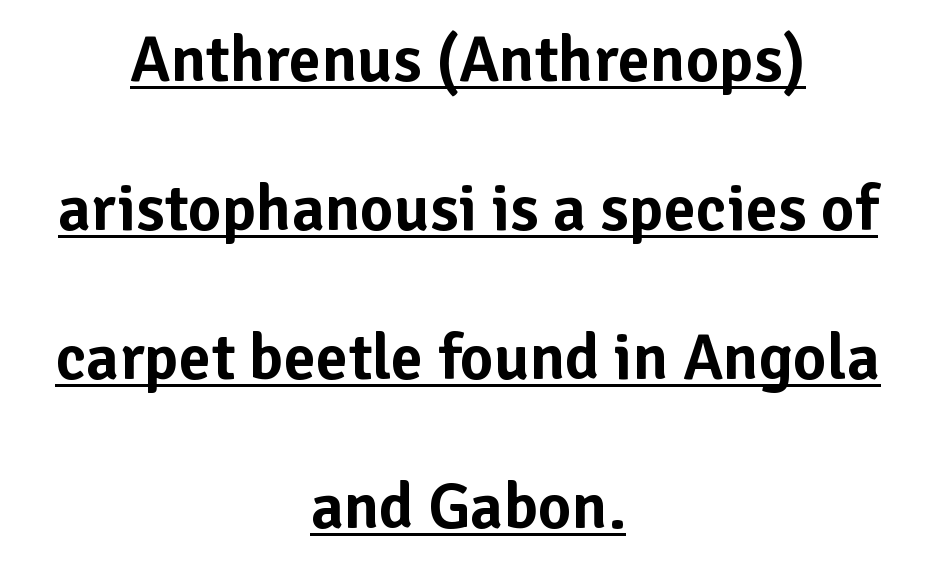
The image shows 65 px sans-serif type, upright; set centered, loose line spacing (2.29x), normal letter spacing, underlined; low stroke contrast and a medium x-height.
